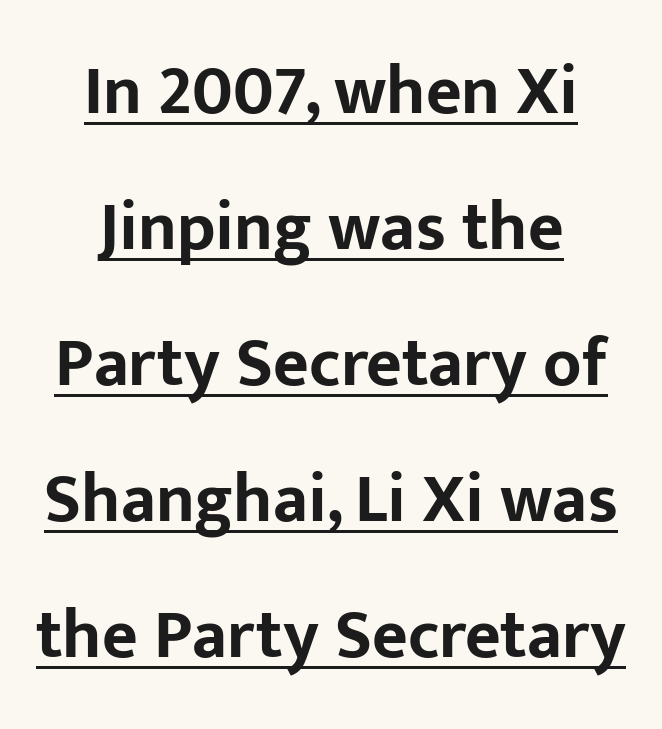
Q: Is the text bold? A: Yes.
Q: Is the text italic (slanted)? A: No, it is upright.
Q: Is the typeface a serif or a sans-serif typeface? A: Sans-serif.
Q: Is the text underlined? A: Yes.
Q: How is the paragraph aligned? A: Centered.
Q: Is the spacing between letters normal or unusually wide? A: Normal.
Q: Is the spacing between lines tight, normal or loose? A: Loose.
Q: Width (condensed, normal, or wide)? A: Normal.
Q: Stroke contrast? A: Low.
Q: x-height? A: Medium.
Q: Monospaced? A: No.
